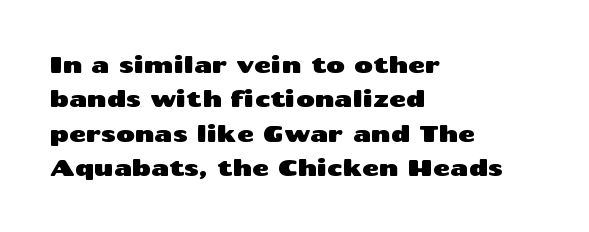
Q: Is the text italic (slanted)? A: No, it is upright.
Q: Is the text underlined? A: No.
Q: How is the paragraph aligned? A: Left-aligned.
Q: Is the spacing between letters normal or unusually wide? A: Normal.
Q: Is the spacing between lines tight, normal or loose? A: Normal.
